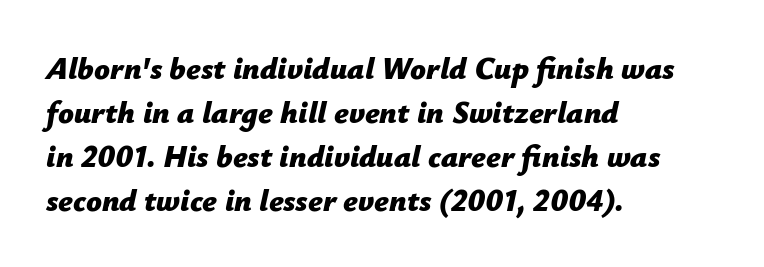
{"italic": "yes", "lean": "right", "slant_degrees": 12, "bold": "yes", "weight": "bold", "width": "normal", "stroke_contrast": "low", "x_height": "medium", "monospaced": "no", "underline": "no", "align": "left", "line_spacing": "normal", "line_spacing_ratio": 1.42, "letter_spacing": "normal", "letter_spacing_em": 0.0, "glyph_px": 31}
